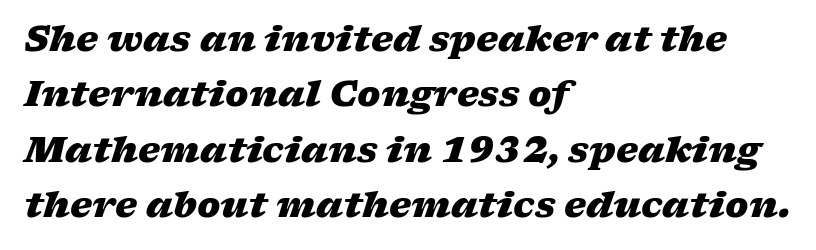
Vertical spacing — default. A student would call this left alignment; a typographer would say flush left, rag right. The baseline area is clear. This sample uses an oblique cut, with every glyph tilted off the vertical. Each glyph is drawn with heavy, bold strokes. Note the varied advance widths — an 'i' is clearly narrower than an 'm'.
